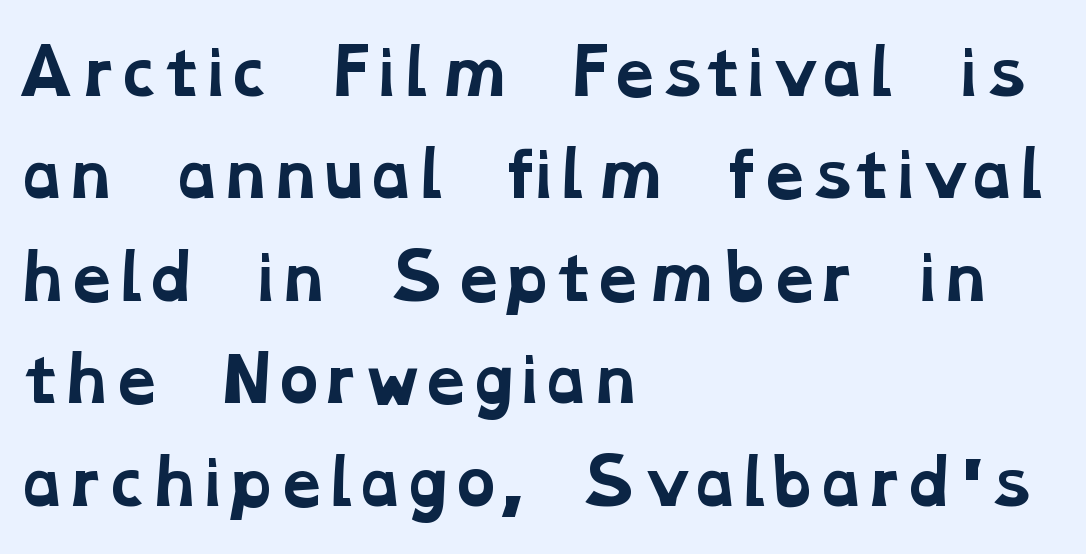
Q: Is the text bold? A: Yes.
Q: Is the typeface a serif or a sans-serif typeface? A: Serif.
Q: Is the text underlined? A: No.
Q: How is the paragraph aligned? A: Left-aligned.
Q: Is the spacing between letters normal or unusually wide? A: Normal.
Q: Is the spacing between lines tight, normal or loose? A: Normal.
Q: Width (condensed, normal, or wide)? A: Wide.
Q: Stroke contrast? A: Low.
Q: x-height? A: Medium.
Q: Monospaced? A: No.
